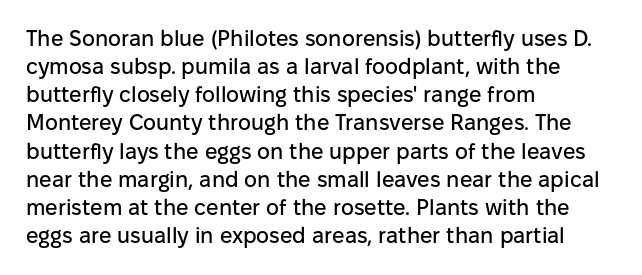
Style check: upright. Decoration check: the copy has no underline. The gaps between neighbouring characters are ordinary and unremarkable. This sample is left-justified, so line endings fall wherever the words run out. The rows are spaced the way most documents space them.
